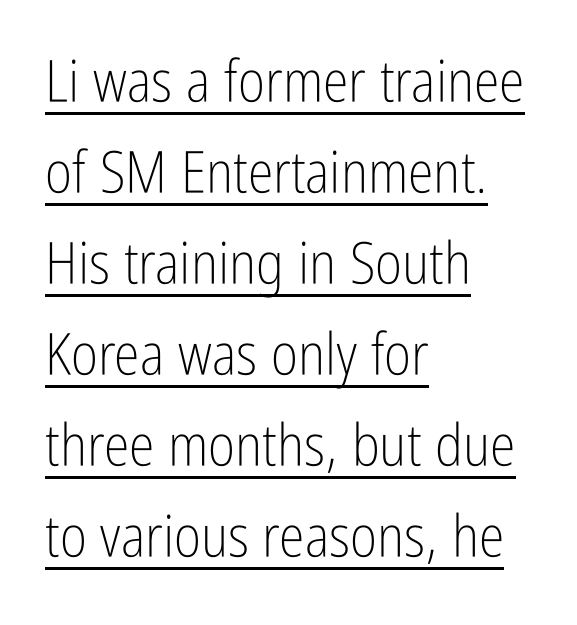
{"serif": "no", "italic": "no", "bold": "no", "weight": "light", "width": "condensed", "stroke_contrast": "low", "x_height": "medium", "monospaced": "no", "underline": "yes", "align": "left", "line_spacing": "normal", "line_spacing_ratio": 1.57, "letter_spacing": "normal", "letter_spacing_em": 0.0, "glyph_px": 58}
